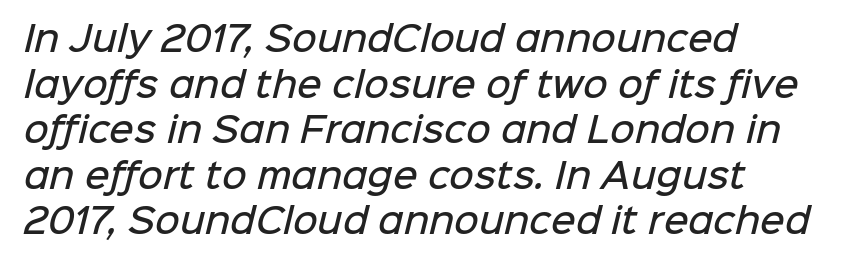
{"serif": "no", "bold": "semi", "weight": "semibold", "width": "normal", "stroke_contrast": "low", "x_height": "medium", "monospaced": "no", "underline": "no", "align": "left", "line_spacing": "normal", "line_spacing_ratio": 1.34, "letter_spacing": "normal", "letter_spacing_em": 0.0, "glyph_px": 34}
